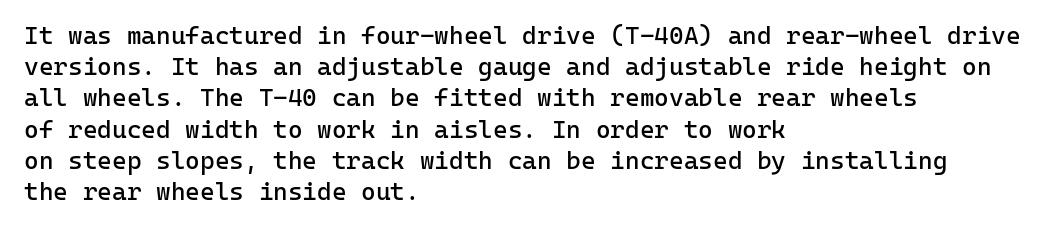
{"italic": "no", "bold": "no", "underline": "no", "align": "left", "line_spacing": "normal", "line_spacing_ratio": 1.25, "letter_spacing": "normal", "letter_spacing_em": 0.0, "glyph_px": 25}
